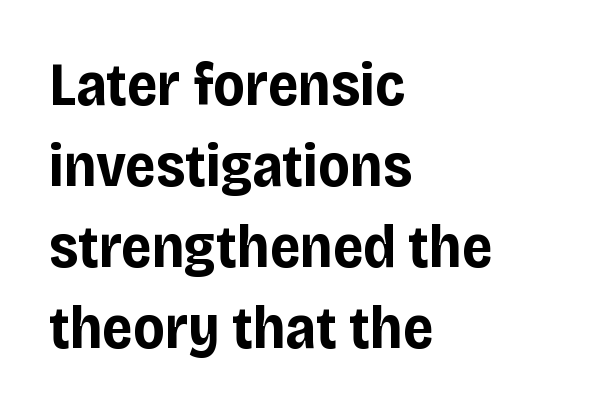
{"serif": "no", "italic": "no", "bold": "yes", "weight": "bold", "width": "normal", "stroke_contrast": "low", "x_height": "large", "monospaced": "no", "underline": "no", "align": "left", "line_spacing": "normal", "line_spacing_ratio": 1.35, "letter_spacing": "normal", "letter_spacing_em": 0.0, "glyph_px": 60}
